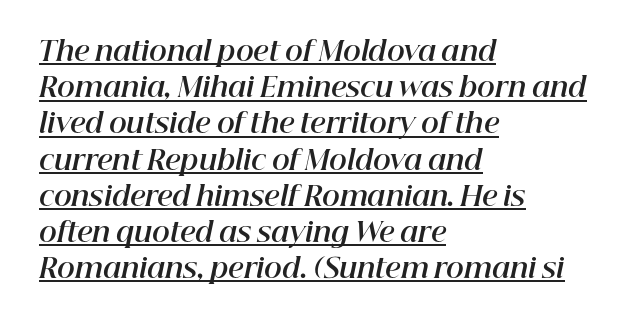
Q: Is the text bold? A: Yes.
Q: Is the text italic (slanted)? A: Yes, it leans right by about 12 degrees.
Q: Is the text underlined? A: Yes.
Q: How is the paragraph aligned? A: Left-aligned.
Q: Is the spacing between letters normal or unusually wide? A: Normal.
Q: Is the spacing between lines tight, normal or loose? A: Normal.
